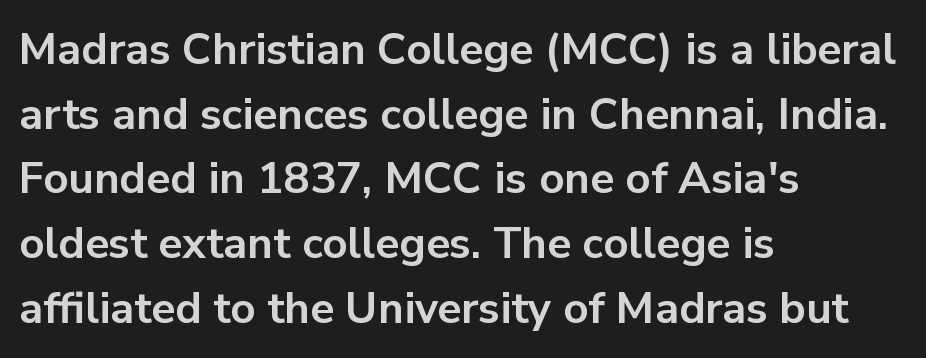
{"serif": "no", "italic": "no", "bold": "yes", "weight": "bold", "width": "normal", "stroke_contrast": "low", "x_height": "medium", "monospaced": "no", "underline": "no", "align": "left", "line_spacing": "normal", "line_spacing_ratio": 1.47, "letter_spacing": "normal", "letter_spacing_em": 0.0, "glyph_px": 44}
